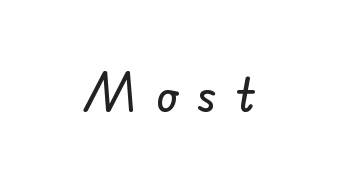
Note the varied advance widths — an 'i' is clearly narrower than an 'm'. The lines in this sample share a center point and differ in where they start and stop. Letters rest on an invisible, unmarked baseline. The letters are spread apart with noticeably loose tracking.
